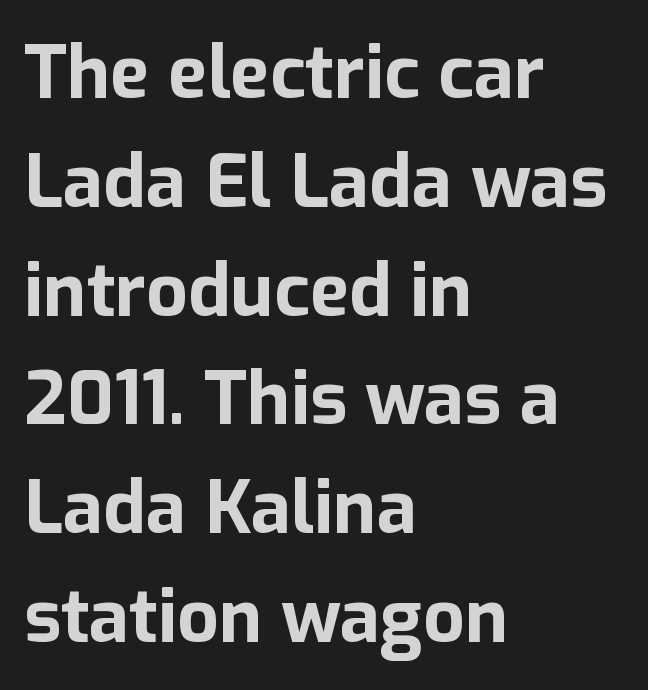
The image shows 73 px bold sans-serif type, upright; set left-aligned, normal line spacing (1.49x), normal letter spacing, not underlined; low stroke contrast and a medium x-height.
